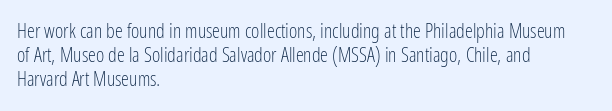
The image shows 20 px text type, upright; set left-aligned, line spacing 1.21x, normal letter spacing, not underlined.
